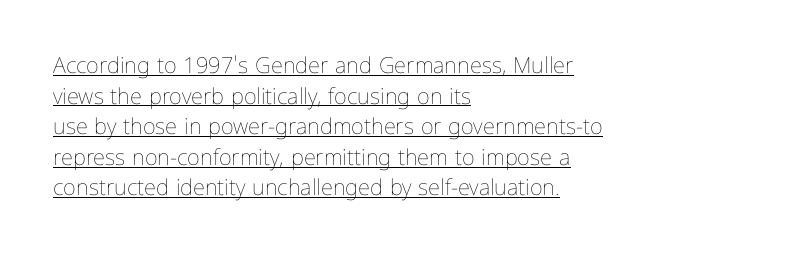
Q: Is the text bold? A: No.
Q: Is the text italic (slanted)? A: No, it is upright.
Q: Is the text underlined? A: Yes.
Q: How is the paragraph aligned? A: Left-aligned.
Q: Is the spacing between letters normal or unusually wide? A: Normal.
Q: Is the spacing between lines tight, normal or loose? A: Normal.
